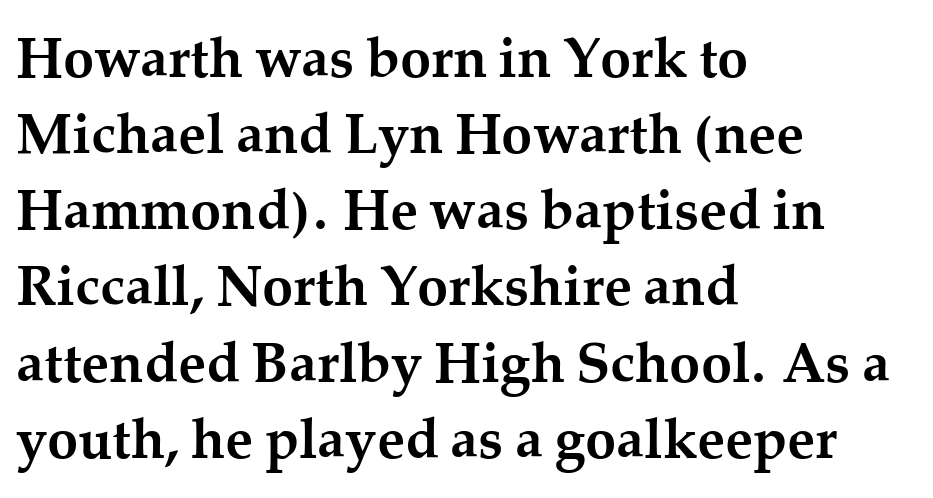
The image shows 56 px semibold serif type, upright; set left-aligned, normal line spacing (1.36x), normal letter spacing, not underlined; medium stroke contrast and a medium x-height.
